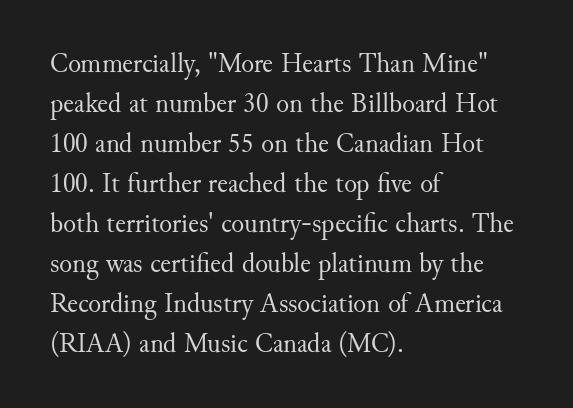
The image shows 27 px text type, upright; set left-aligned, normal line spacing (1.48x), normal letter spacing, not underlined.
